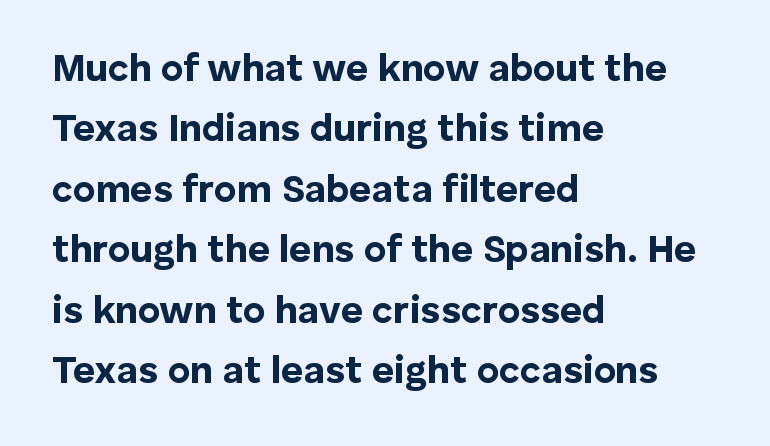
{"serif": "no", "italic": "no", "bold": "yes", "weight": "bold", "width": "normal", "stroke_contrast": "low", "x_height": "medium", "monospaced": "no", "underline": "no", "align": "left", "line_spacing": "normal", "line_spacing_ratio": 1.59, "letter_spacing": "normal", "letter_spacing_em": 0.0, "glyph_px": 38}
